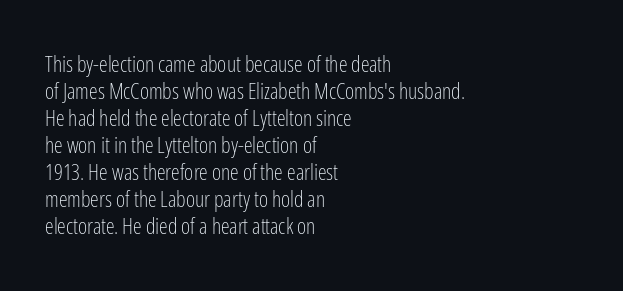
The image shows 22 px text type, upright; set left-aligned, line spacing 1.23x, normal letter spacing, not underlined.
